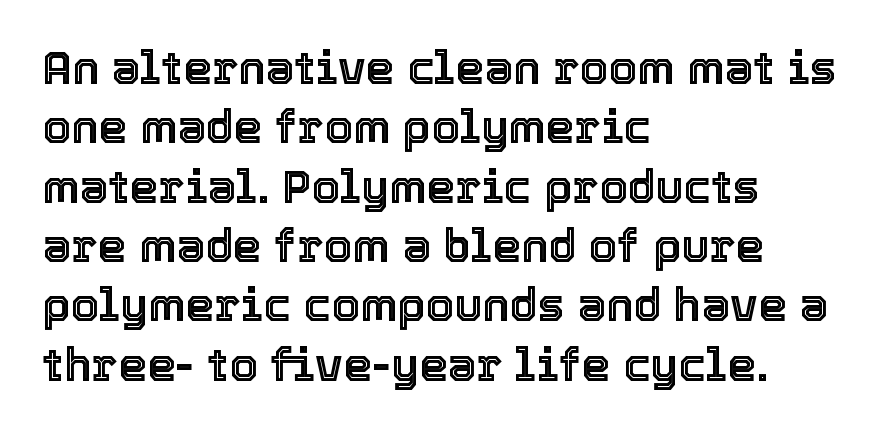
Q: Is the text italic (slanted)? A: No, it is upright.
Q: Is the text underlined? A: No.
Q: How is the paragraph aligned? A: Left-aligned.
Q: Is the spacing between letters normal or unusually wide? A: Normal.
Q: Is the spacing between lines tight, normal or loose? A: Normal.
Q: Width (condensed, normal, or wide)? A: Normal.
Q: x-height? A: Medium.
Q: Monospaced? A: No.
